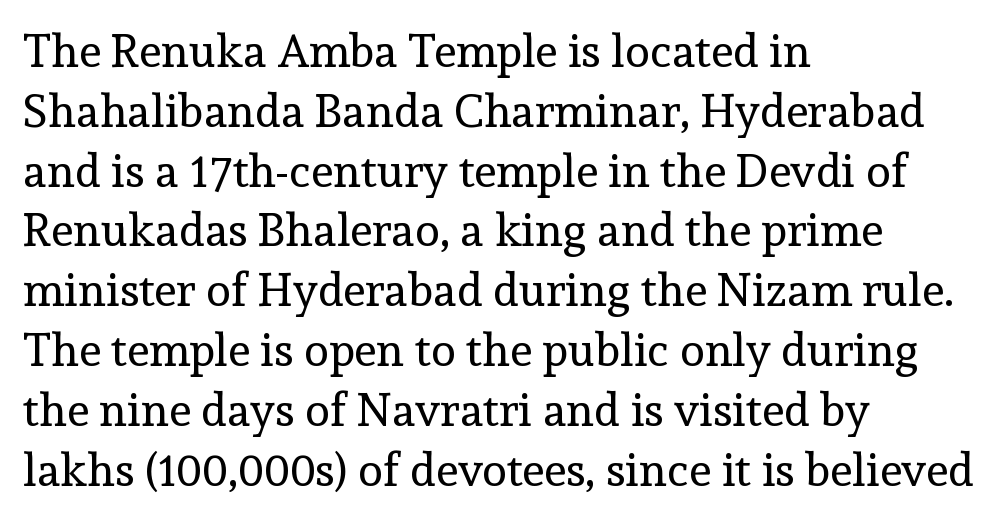
The image shows 46 px regular-weight serif type, upright; set left-aligned, normal line spacing (1.3x), normal letter spacing, not underlined; a medium x-height.
